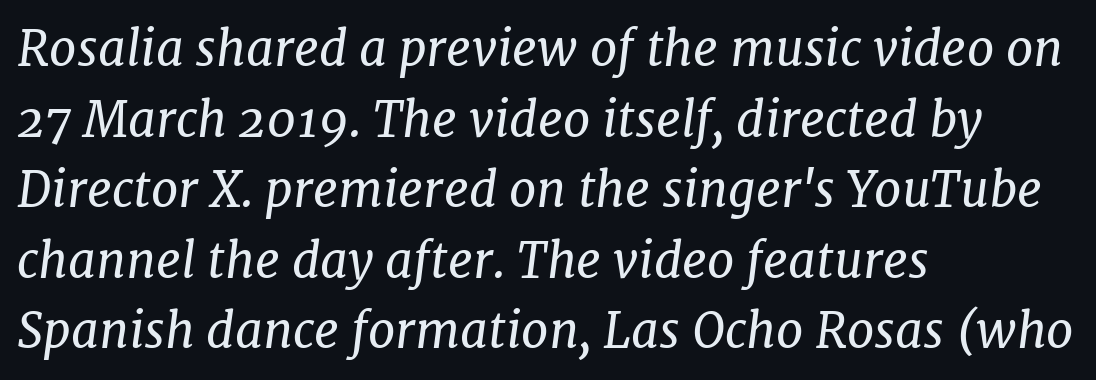
The image shows 49 px regular-weight serif type, italic (leaning right); set left-aligned, normal line spacing (1.44x), normal letter spacing, not underlined; low stroke contrast and a medium x-height.
